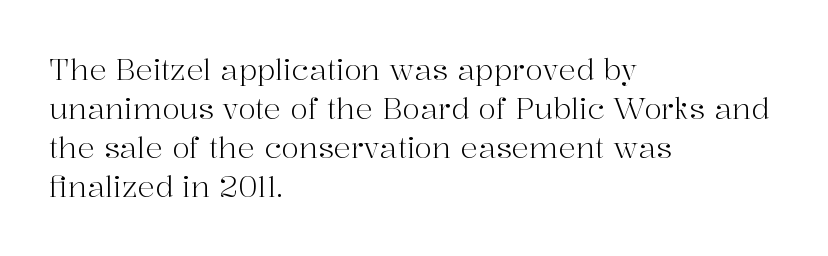
Q: Is the text bold? A: No.
Q: Is the text italic (slanted)? A: No, it is upright.
Q: Is the typeface a serif or a sans-serif typeface? A: Serif.
Q: Is the text underlined? A: No.
Q: How is the paragraph aligned? A: Left-aligned.
Q: Is the spacing between letters normal or unusually wide? A: Normal.
Q: Is the spacing between lines tight, normal or loose? A: Normal.
Q: Width (condensed, normal, or wide)? A: Normal.
Q: Stroke contrast? A: High.
Q: x-height? A: Medium.
Q: Monospaced? A: No.
